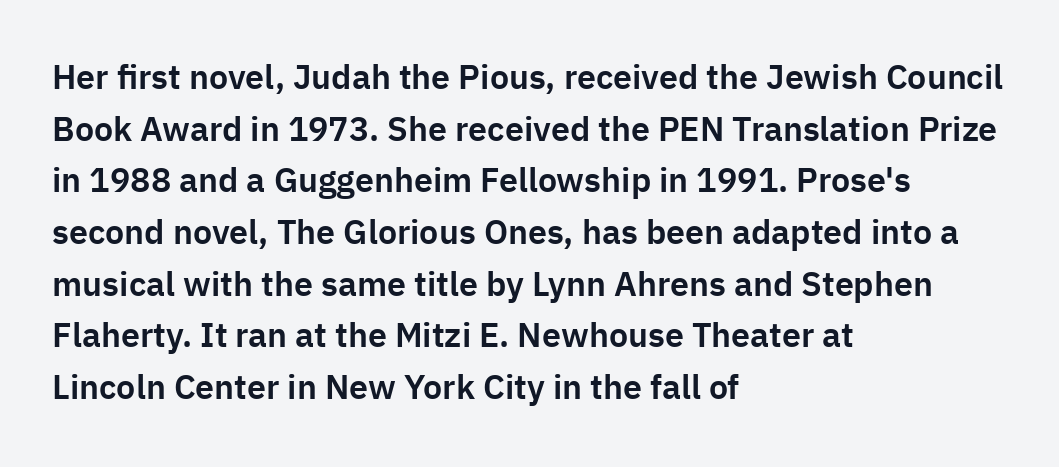
{"serif": "no", "italic": "no", "width": "normal", "stroke_contrast": "low", "x_height": "medium", "monospaced": "no", "underline": "no", "align": "left", "line_spacing": "normal", "line_spacing_ratio": 1.52, "letter_spacing": "normal", "letter_spacing_em": 0.0, "glyph_px": 34}
